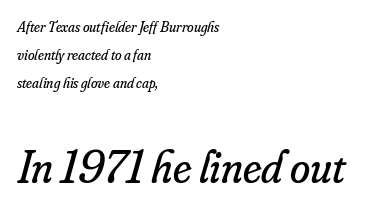
The strokes are not fattened; the text isn't bold. If you drew a ruler down the left edge, every line would touch it. Classification — serif. Glance below the letters and you will spot only blank space. The typography opts for an oblique posture over an upright one. Between one letter and the next there's only the usual sliver of space.
